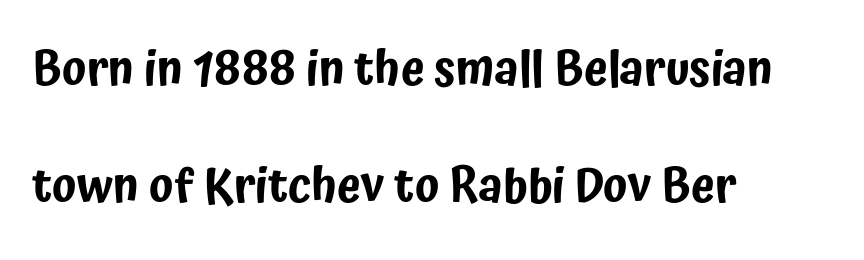
Q: Is the text italic (slanted)? A: No, it is upright.
Q: Is the typeface a serif or a sans-serif typeface? A: Sans-serif.
Q: Is the text underlined? A: No.
Q: How is the paragraph aligned? A: Left-aligned.
Q: Is the spacing between letters normal or unusually wide? A: Normal.
Q: Is the spacing between lines tight, normal or loose? A: Loose.
Q: Width (condensed, normal, or wide)? A: Condensed.
Q: Stroke contrast? A: Low.
Q: x-height? A: Medium.
Q: Monospaced? A: No.
